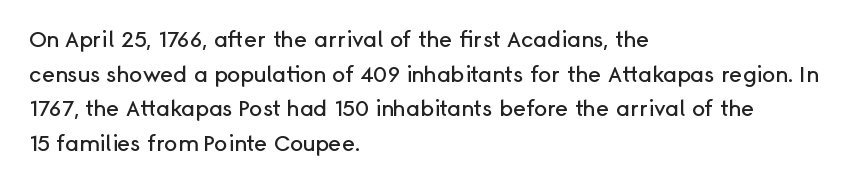
The setting favours the left margin, as ordinary paragraphs usually do. The letters stand straight up with perfectly vertical stems. Baseline-to-baseline distance is the conventional proportion of letter height. Beneath every word, the page is bare. Is the letter spacing exaggerated? No — it looks like the ordinary default.
